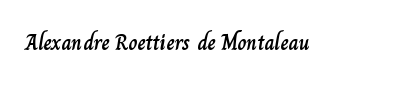
{"underline": "no", "letter_spacing": "normal", "letter_spacing_em": 0.0, "glyph_px": 22}
